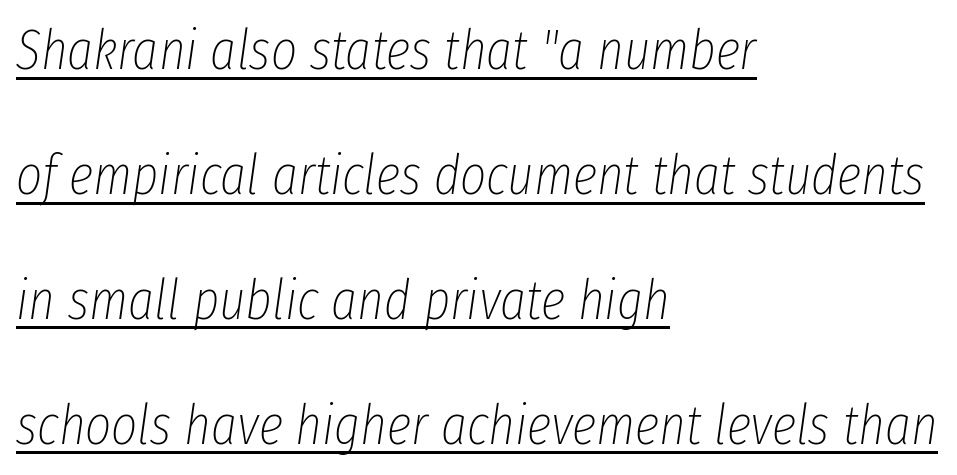
{"italic": "yes", "lean": "right", "slant_degrees": 8, "bold": "no", "weight": "thin", "width": "condensed", "stroke_contrast": "low", "x_height": "medium", "monospaced": "no", "underline": "yes", "align": "left", "line_spacing": "loose", "line_spacing_ratio": 2.23, "letter_spacing": "normal", "letter_spacing_em": 0.0, "glyph_px": 56}
